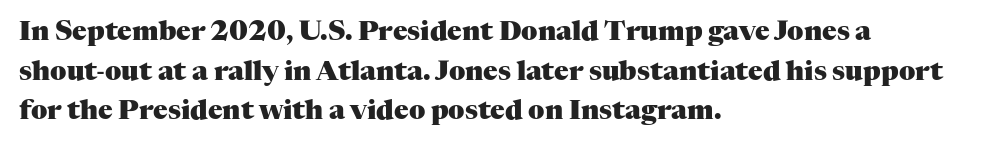
Q: Is the text bold? A: Yes.
Q: Is the text italic (slanted)? A: No, it is upright.
Q: Is the text underlined? A: No.
Q: How is the paragraph aligned? A: Left-aligned.
Q: Is the spacing between letters normal or unusually wide? A: Normal.
Q: Is the spacing between lines tight, normal or loose? A: Normal.
